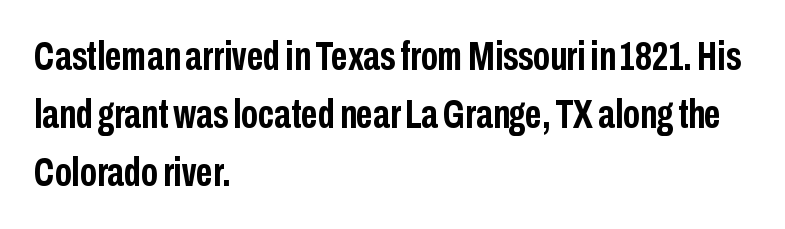
Each word holds together tightly as a unit, with standard inter-letter gaps. Where is the straight margin? On the left. The axis of the letterforms is exactly vertical. Words float on clear page, feet unadorned.
